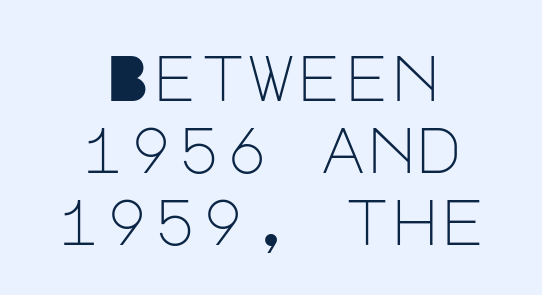
The image shows 65 px light sans-serif type, upright; set centered, tight line spacing (1.11x), normal letter spacing, not underlined; low stroke contrast and a large x-height.
